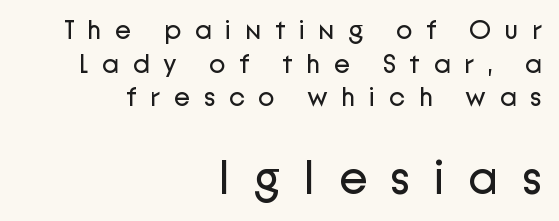
The image shows 47 px regular-weight sans-serif type, upright; set right-aligned, normal line spacing (1.25x), unusually wide letter spacing (+0.5 em), not underlined; the second (bottom) block is 1.74x larger; low stroke contrast and a medium x-height.
